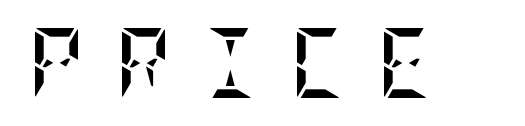
Designer's note — italics off, roman on. The letters are bold, with thick, heavy strokes. Display-style spreading of the glyphs; the letterfit is very open. Check under the words: just untouched page.
